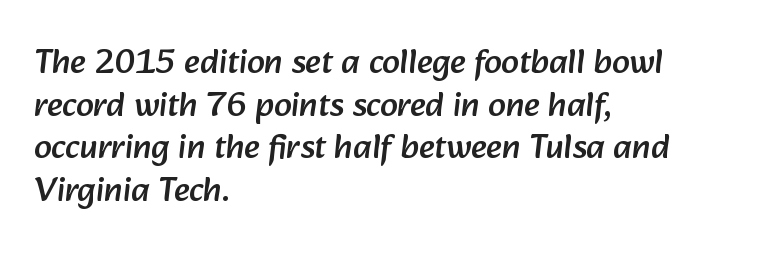
Casual observation: everything's shoved over to the left. Has an underline been added? It has not. No feet cap the strokes, marking this as sans-serif type. Between one letter and the next there's only the usual sliver of space. The face used here is proportionally spaced, like ordinary book or web type.
